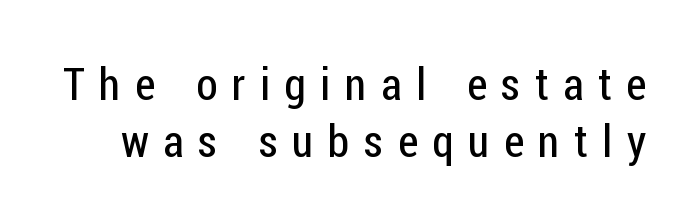
The rendering uses a moderate line-height, typical for paragraphs. What kind of face is this? One without serifs — a sans. The passage shown is typed in a proportional face where columns would drift. Here the glyphs are tracked loosely, breaking word shapes into spaced letters. The axis of the letterforms is exactly vertical.
